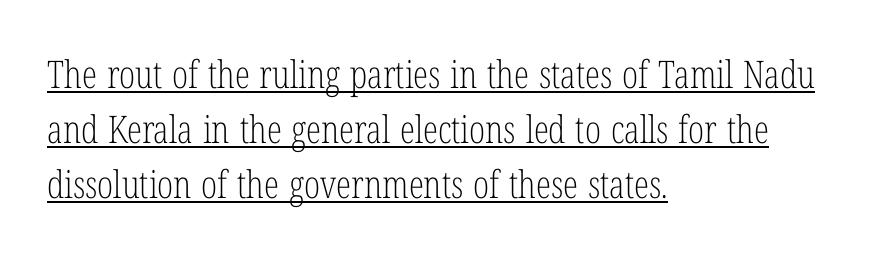
Q: Is the text bold? A: No.
Q: Is the text italic (slanted)? A: No, it is upright.
Q: Is the typeface a serif or a sans-serif typeface? A: Serif.
Q: Is the text underlined? A: Yes.
Q: How is the paragraph aligned? A: Left-aligned.
Q: Is the spacing between letters normal or unusually wide? A: Normal.
Q: Is the spacing between lines tight, normal or loose? A: Normal.
Q: Width (condensed, normal, or wide)? A: Condensed.
Q: Stroke contrast? A: Low.
Q: x-height? A: Medium.
Q: Monospaced? A: No.
